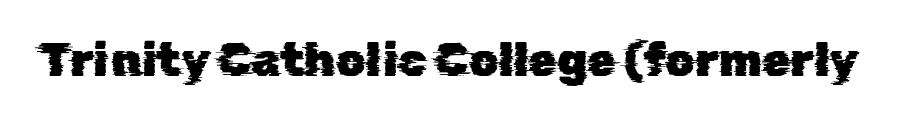
Stroke terminals: plain, sans-serif. Standard letterfit; no display-style spreading of the glyphs. Think of a printed novel: that variable character pitch is what you see here. Each row of text sits above clean, open space.
